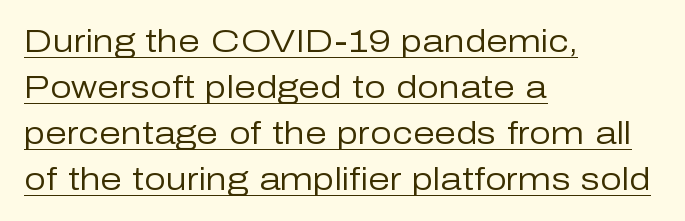
Compared with typical body copy, the letter spacing here is the same. Beneath each row of characters lies a ruled line. The block of text has a typical density, with ordinary space between rows. Is this a fixed-width face? No — the glyphs have proportional, varying widths. These lines stack with their left ends in a neat column.
